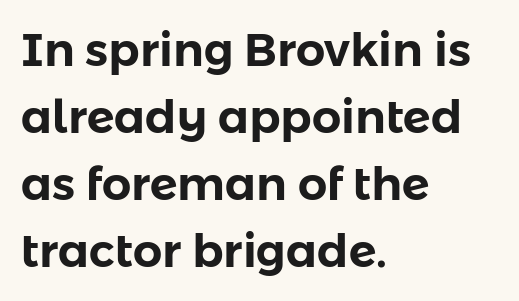
{"serif": "no", "italic": "no", "width": "normal", "stroke_contrast": "low", "x_height": "medium", "monospaced": "no", "underline": "no", "align": "left", "line_spacing": "normal", "line_spacing_ratio": 1.46, "letter_spacing": "normal", "letter_spacing_em": 0.0, "glyph_px": 46}
